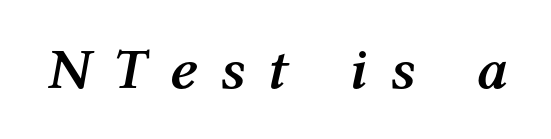
Is this a fixed-width face? No — the glyphs have proportional, varying widths. Unmarked baselines from the first word to the last. The axis of the letterforms is tilted away from vertical. Someone cranked the tracking dial way up on this one. I'd describe the lettering as bold — thick and assertive.
